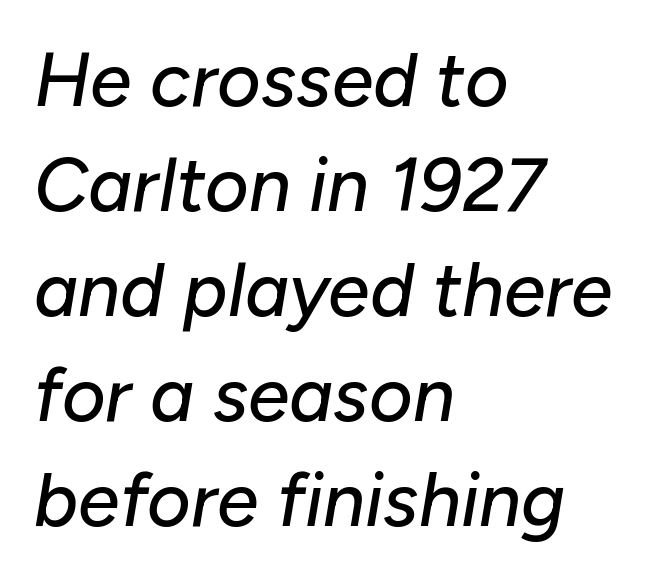
{"italic": "yes", "lean": "right", "slant_degrees": 10, "width": "normal", "stroke_contrast": "low", "x_height": "medium", "monospaced": "no", "underline": "no", "align": "left", "line_spacing": "normal", "line_spacing_ratio": 1.4, "letter_spacing": "normal", "letter_spacing_em": 0.0, "glyph_px": 75}
